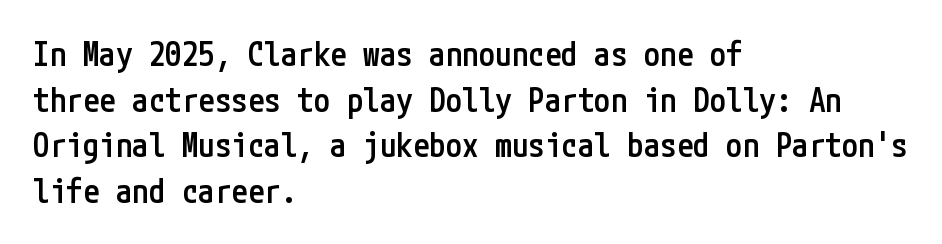
The image shows 33 px semibold, condensed sans-serif type, upright; set left-aligned, normal line spacing (1.38x), normal letter spacing, not underlined; low stroke contrast and a medium x-height.
